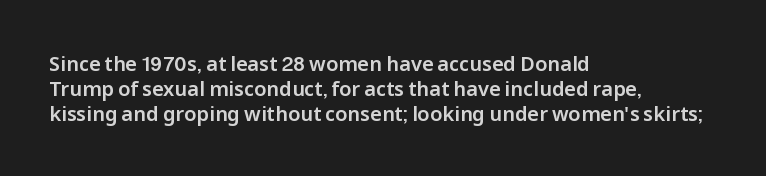
The image shows 20 px text type, upright; set left-aligned, normal line spacing (1.25x), normal letter spacing, not underlined.
